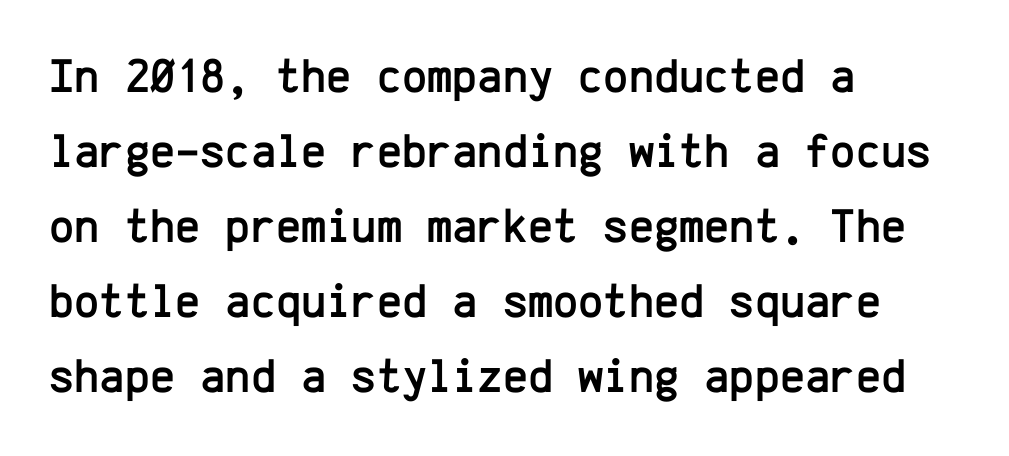
{"serif": "no", "italic": "no", "width": "normal", "stroke_contrast": "low", "x_height": "medium", "monospaced": "yes", "underline": "no", "align": "left", "line_spacing": "normal", "line_spacing_ratio": 1.56, "letter_spacing": "normal", "letter_spacing_em": 0.0, "glyph_px": 48}
